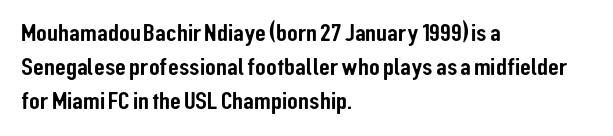
{"italic": "no", "underline": "no", "align": "left", "line_spacing": "normal", "line_spacing_ratio": 1.37, "letter_spacing": "normal", "letter_spacing_em": 0.0, "glyph_px": 25}
